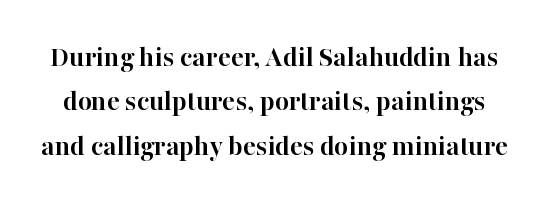
The image shows 30 px semibold serif type, upright; set normal line spacing (1.48x), normal letter spacing, not underlined; high stroke contrast and a medium x-height.
